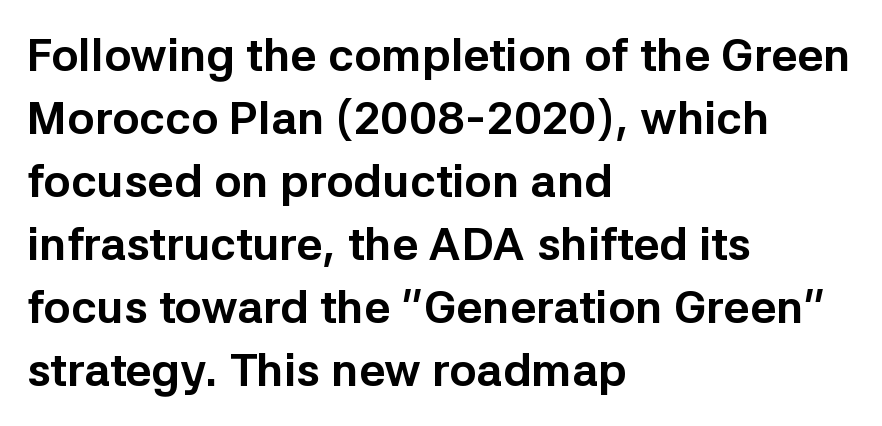
{"serif": "no", "italic": "no", "bold": "yes", "weight": "bold", "width": "normal", "stroke_contrast": "low", "x_height": "medium", "monospaced": "no", "underline": "no", "align": "left", "line_spacing": "normal", "line_spacing_ratio": 1.37, "letter_spacing": "normal", "letter_spacing_em": 0.0, "glyph_px": 46}
